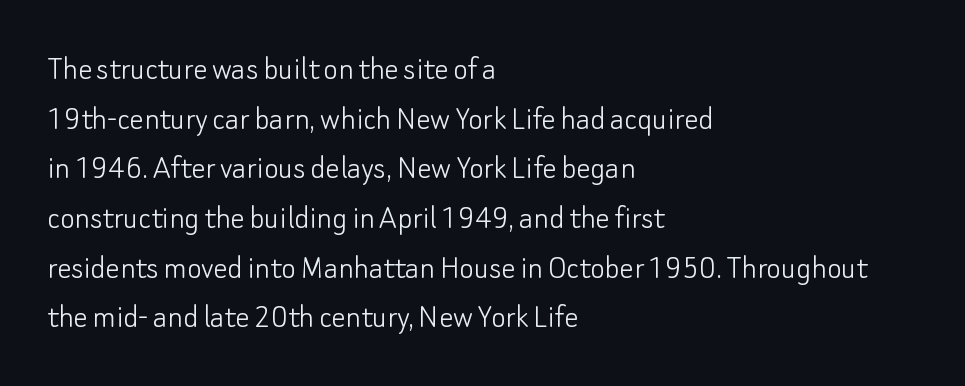
The image shows 35 px light sans-serif type, upright; set left-aligned, normal line spacing (1.42x), normal letter spacing, not underlined; low stroke contrast and a small x-height.
